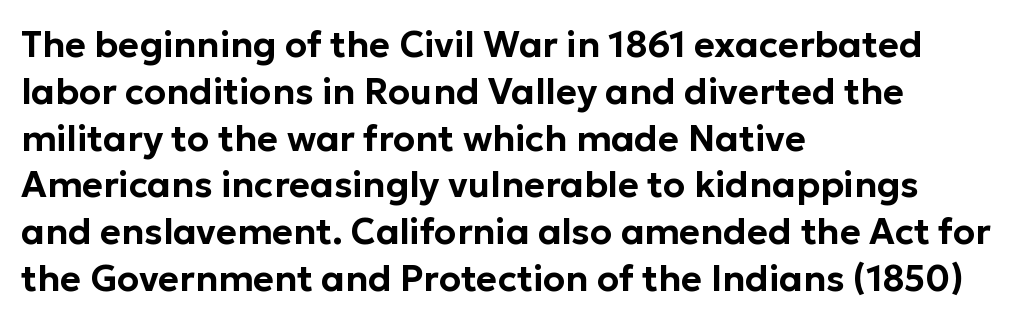
The image shows 36 px sans-serif type, upright; set left-aligned, normal line spacing (1.3x), normal letter spacing, not underlined; low stroke contrast and a medium x-height.
